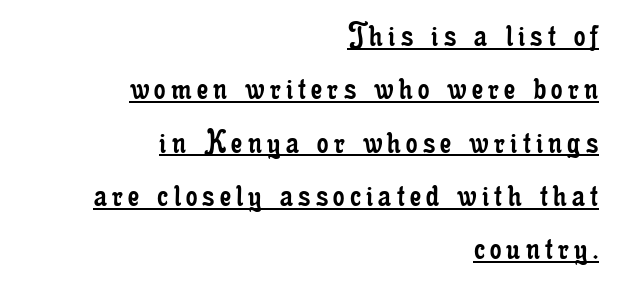
Q: Is the text bold? A: No.
Q: Is the text italic (slanted)? A: No, it is upright.
Q: Is the typeface a serif or a sans-serif typeface? A: Serif.
Q: Is the text underlined? A: Yes.
Q: How is the paragraph aligned? A: Right-aligned.
Q: Is the spacing between lines tight, normal or loose? A: Normal.
Q: Width (condensed, normal, or wide)? A: Condensed.
Q: Stroke contrast? A: Low.
Q: x-height? A: Small.
Q: Monospaced? A: No.
